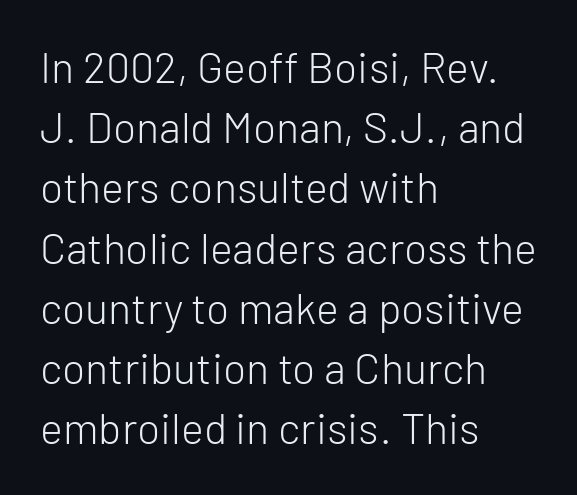
Q: Is the text bold? A: No.
Q: Is the text italic (slanted)? A: No, it is upright.
Q: Is the typeface a serif or a sans-serif typeface? A: Sans-serif.
Q: Is the text underlined? A: No.
Q: How is the paragraph aligned? A: Left-aligned.
Q: Is the spacing between letters normal or unusually wide? A: Normal.
Q: Is the spacing between lines tight, normal or loose? A: Normal.
Q: Width (condensed, normal, or wide)? A: Normal.
Q: Stroke contrast? A: Low.
Q: x-height? A: Medium.
Q: Monospaced? A: No.
